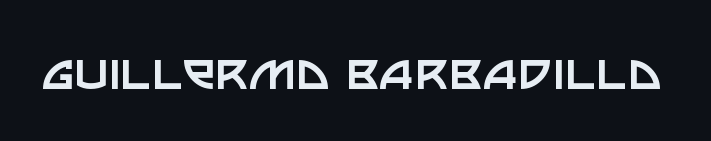
{"serif": "no", "italic": "no", "bold": "no", "weight": "regular", "width": "normal", "stroke_contrast": "low", "x_height": "large", "monospaced": "no", "underline": "no", "letter_spacing": "normal", "letter_spacing_em": 0.0, "glyph_px": 59}
